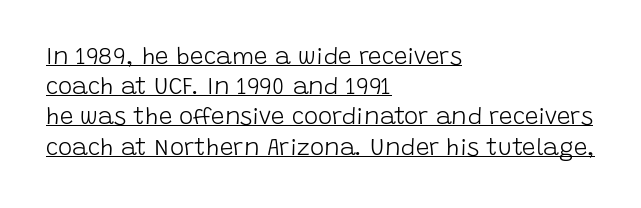
Q: Is the text bold? A: No.
Q: Is the text italic (slanted)? A: No, it is upright.
Q: Is the text underlined? A: Yes.
Q: How is the paragraph aligned? A: Left-aligned.
Q: Is the spacing between letters normal or unusually wide? A: Normal.
Q: Is the spacing between lines tight, normal or loose? A: Normal.
